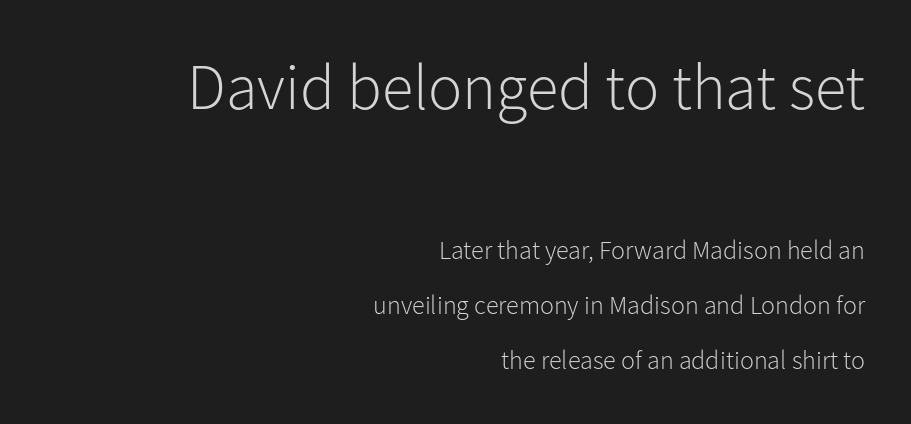
Glance below the letters and you will spot only blank space. A student would call this right alignment; a typographer would say flush right, rag left. Whoever set this chose breathing room over compactness in the vertical rhythm. Nothing unusual about the tracking: characters are spaced as the font intends. The face used here is proportionally spaced, like ordinary book or web type. Every character sits straight up, as roman type does.
